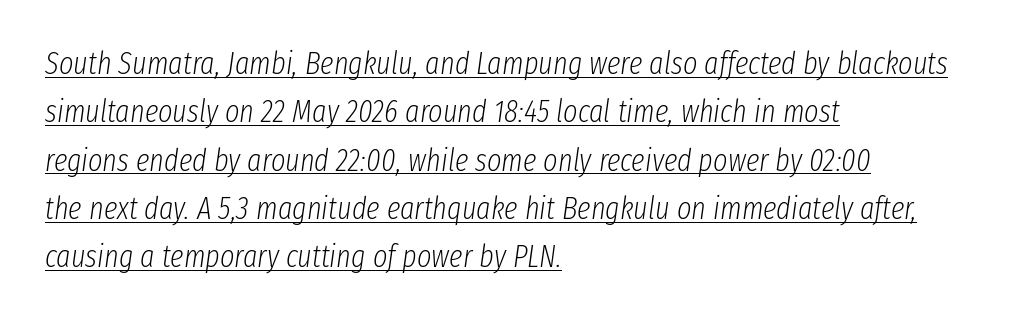
The passage shown is typed in a proportional face where columns would drift. The typesetter has applied underlining to the passage shown. Nothing heavy about these letters — not bold at all. What stands out about the letter spacing? Nothing — it is the standard amount. Is there much room between lines? A standard amount, neither cramped nor airy.
